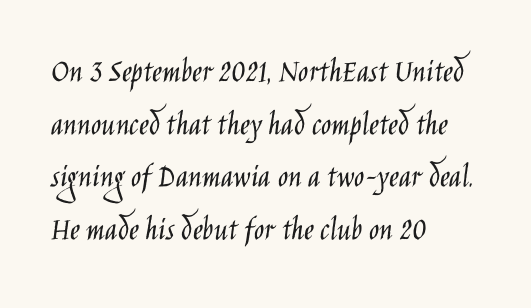
{"serif": "no", "bold": "no", "weight": "light", "width": "condensed", "stroke_contrast": "low", "x_height": "large", "monospaced": "no", "underline": "no", "align": "left", "line_spacing": "normal", "line_spacing_ratio": 1.55, "letter_spacing": "normal", "letter_spacing_em": 0.0, "glyph_px": 34}
